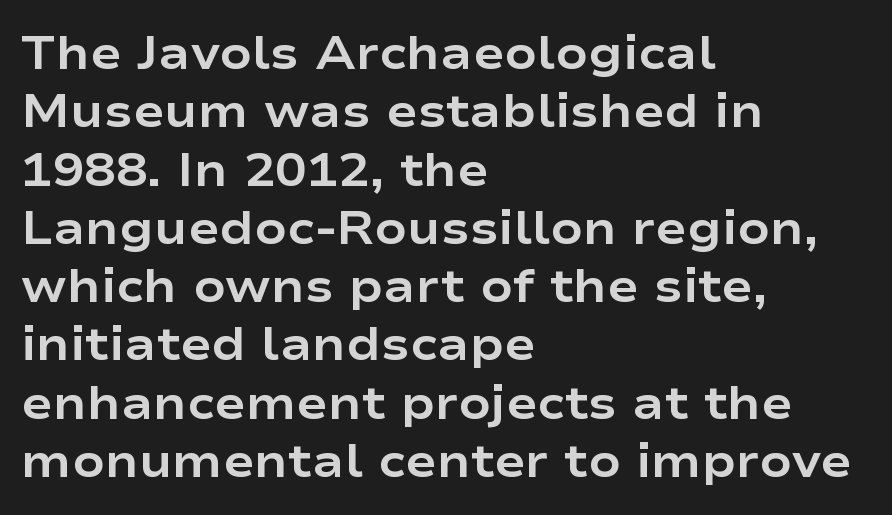
Has an underline been added? It has not. These lines are rendered in a variable-pitch font. You can tell from the bare stems that sans-serif type was used. Look at the stroke-to-counter ratio: heavy, a bold. In terms of posture, this sample is upright.
